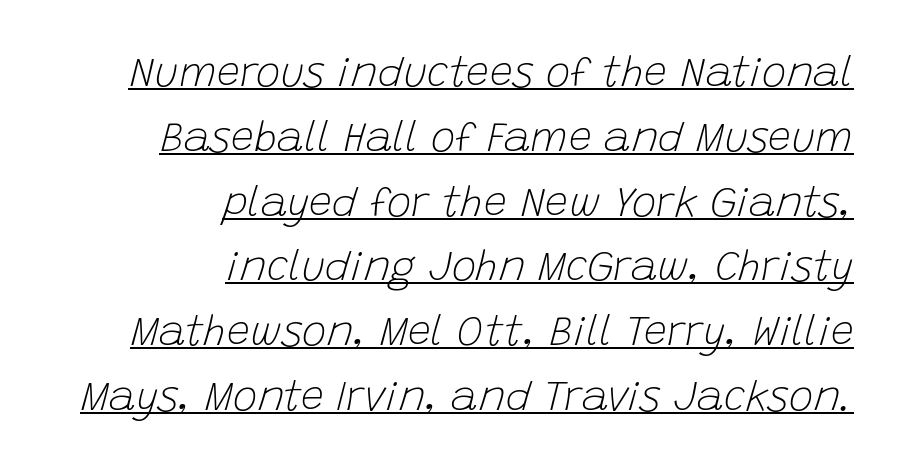
The face used here appears with an underline applied. Glyph-to-glyph distance matches everyday printed text. The typesetter chose a ragged-left arrangement here. The axis of the letterforms is tilted away from vertical. The passage shown is not bold in any degree. The letters advance in unequal steps, a hallmark of proportional type.
